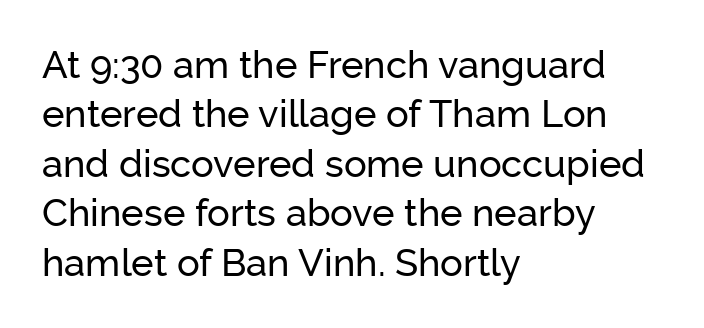
{"serif": "no", "italic": "no", "width": "normal", "stroke_contrast": "low", "x_height": "medium", "monospaced": "no", "underline": "no", "align": "left", "line_spacing": "normal", "line_spacing_ratio": 1.3, "letter_spacing": "normal", "letter_spacing_em": 0.0, "glyph_px": 38}
